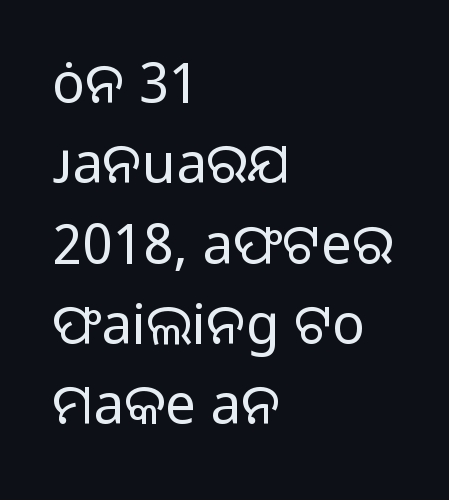
{"serif": "no", "italic": "no", "bold": "no", "weight": "regular", "width": "normal", "stroke_contrast": "low", "x_height": "medium", "monospaced": "no", "underline": "no", "align": "left", "line_spacing": "normal", "line_spacing_ratio": 1.46, "letter_spacing": "normal", "letter_spacing_em": 0.0, "glyph_px": 55}
